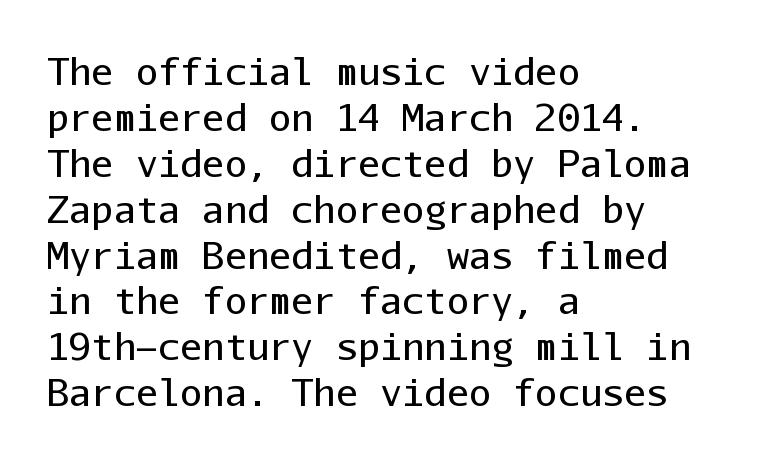
Honestly, the letter spacing is just normal — you wouldn't notice it. Which margin do the lines hug? The left one — the right edge is uneven. Bold? No — there's no thickening of the strokes. Spacing verdict: monospaced, one width for all characters. The text was rendered using a sans face with plain stroke endings.
